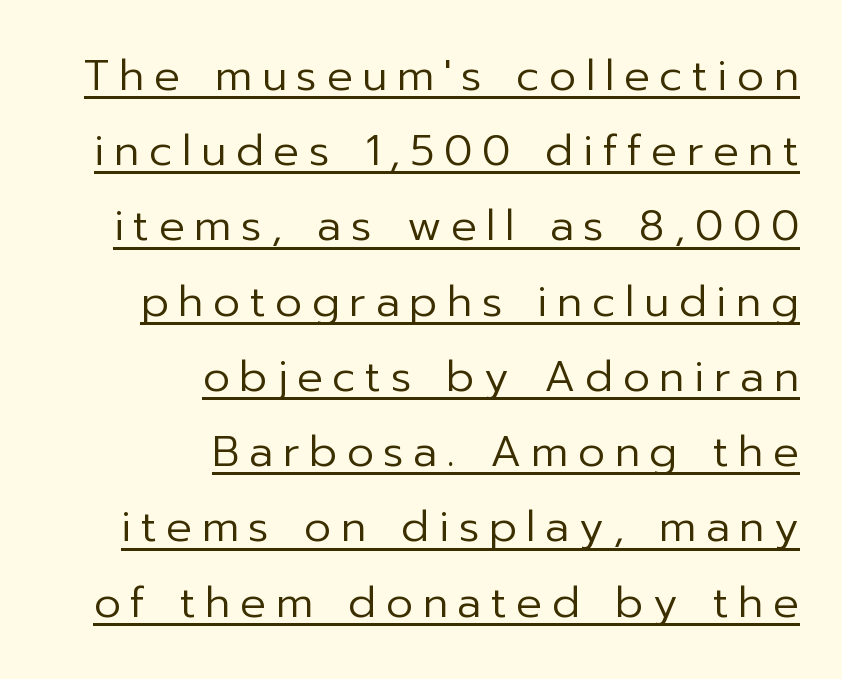
{"serif": "no", "italic": "no", "bold": "no", "weight": "regular", "width": "normal", "stroke_contrast": "low", "x_height": "medium", "monospaced": "no", "underline": "yes", "align": "right", "line_spacing_ratio": 1.75, "letter_spacing": "wide", "letter_spacing_em": 0.22, "glyph_px": 43}
